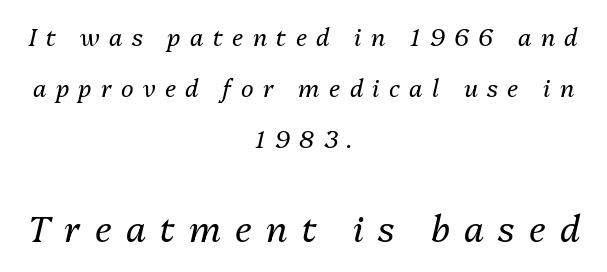
The line-height multiplier appears high, well above default. This rendering uses center alignment, leaving both contours irregular but symmetric. The line texture is sparse and dotted thanks to wide tracking. Is this a fixed-width face? No — the glyphs have proportional, varying widths.
